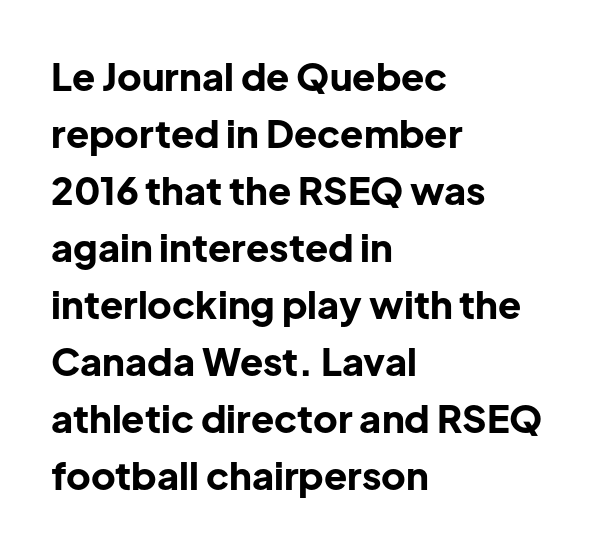
{"serif": "no", "italic": "no", "bold": "yes", "weight": "bold", "width": "normal", "stroke_contrast": "low", "x_height": "medium", "monospaced": "no", "underline": "no", "align": "left", "line_spacing": "normal", "line_spacing_ratio": 1.5, "letter_spacing": "normal", "letter_spacing_em": 0.0, "glyph_px": 38}
